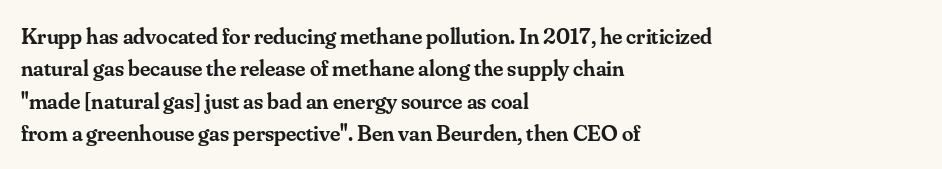
The image shows 23 px text type, upright; set left-aligned, normal line spacing (1.41x), normal letter spacing, not underlined.
